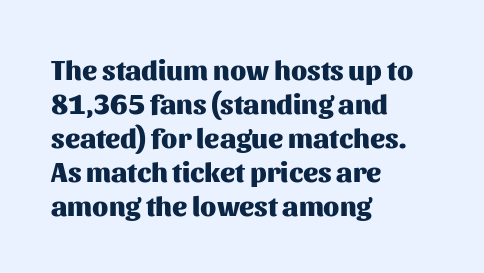
The image shows 28 px heavy sans-serif type, upright; set left-aligned, line spacing 1.21x, normal letter spacing, not underlined; medium stroke contrast and a medium x-height.
